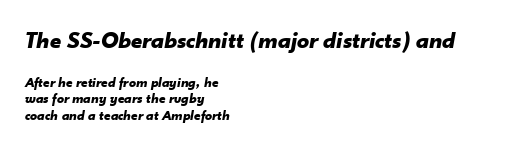
{"italic": "yes", "lean": "right", "slant_degrees": 10, "bold": "yes", "underline": "no", "align": "left", "line_spacing_ratio": 1.18, "letter_spacing": "normal", "letter_spacing_em": 0.0, "larger_block": "first", "size_ratio": 1.71, "glyph_px": 24}
